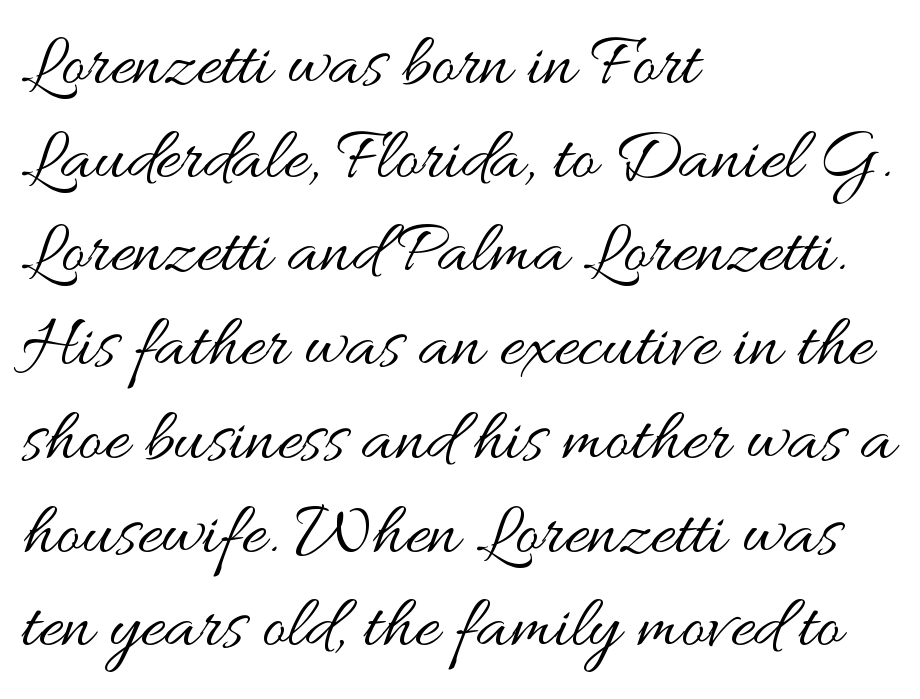
Q: Is the text bold? A: No.
Q: Is the text italic (slanted)? A: Yes.
Q: Is the text underlined? A: No.
Q: How is the paragraph aligned? A: Left-aligned.
Q: Is the spacing between letters normal or unusually wide? A: Normal.
Q: Is the spacing between lines tight, normal or loose? A: Normal.
Q: Width (condensed, normal, or wide)? A: Wide.
Q: Stroke contrast? A: Medium.
Q: x-height? A: Small.
Q: Monospaced? A: No.
